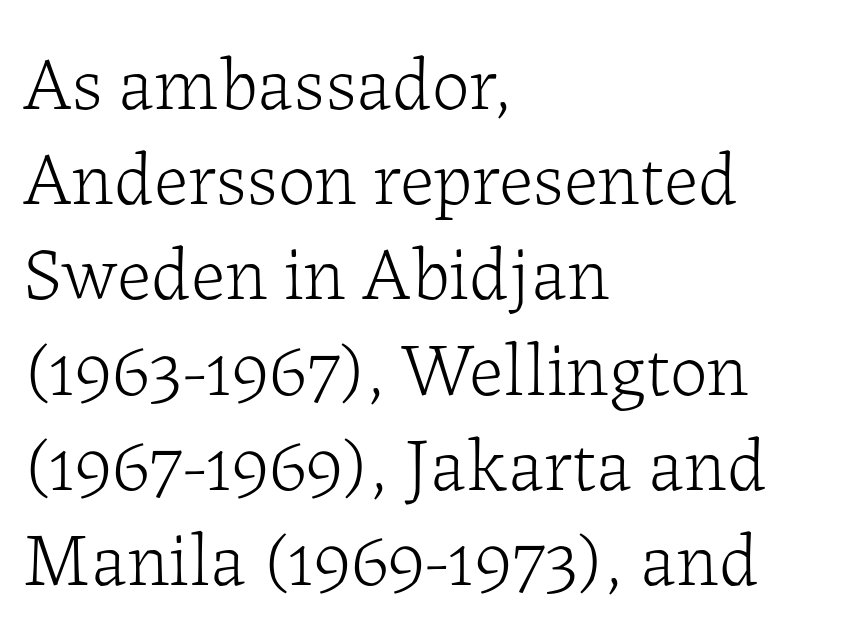
{"serif": "yes", "italic": "no", "bold": "no", "weight": "light", "width": "normal", "stroke_contrast": "low", "x_height": "medium", "monospaced": "no", "underline": "no", "align": "left", "line_spacing": "normal", "line_spacing_ratio": 1.27, "letter_spacing": "normal", "letter_spacing_em": 0.0, "glyph_px": 75}
